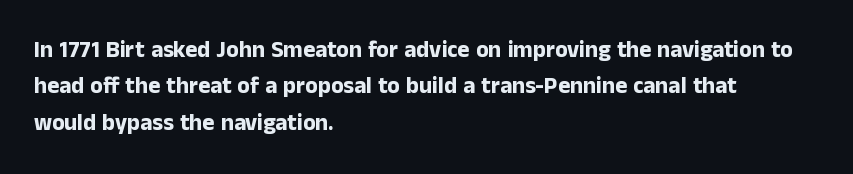
The text block is weighted toward the left margin, trailing off unevenly rightward. These lines carry a lot of weight — the face is fully bold. The letters stand upright; this is a roman face. Each row of text sits above clean, open space. This rendering leaves character spacing at its baseline value.
